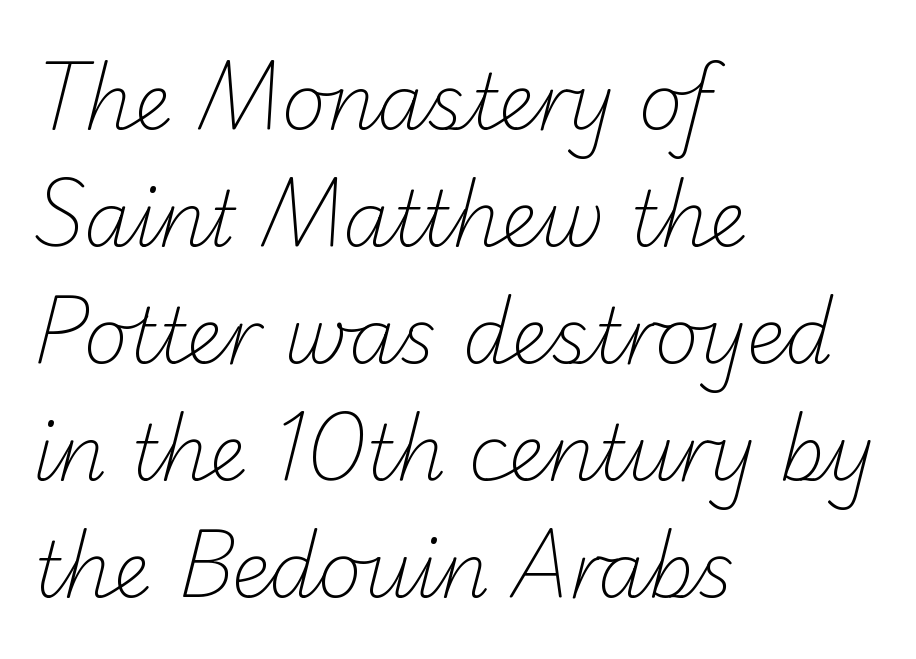
The image shows 76 px light sans-serif type; set left-aligned, normal line spacing (1.54x), normal letter spacing, not underlined; low stroke contrast and a small x-height.
